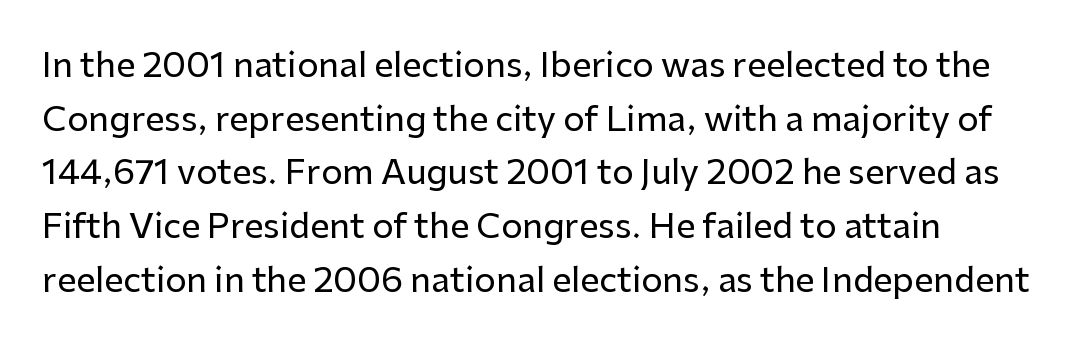
Looks like regular typesetting: each glyph gets only the width it needs. It's the straight-up-and-down kind of type. The passage shown has conventional tracking throughout. The space between consecutive lines is moderate.
